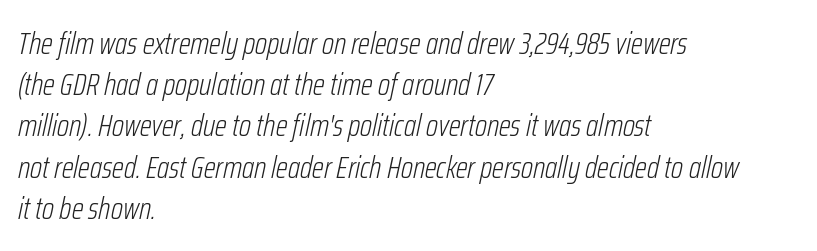
Q: Is the text bold? A: No.
Q: Is the text italic (slanted)? A: Yes, it leans right by about 12 degrees.
Q: Is the text underlined? A: No.
Q: How is the paragraph aligned? A: Left-aligned.
Q: Is the spacing between letters normal or unusually wide? A: Normal.
Q: Is the spacing between lines tight, normal or loose? A: Normal.
Q: Width (condensed, normal, or wide)? A: Condensed.
Q: Stroke contrast? A: Low.
Q: x-height? A: Medium.
Q: Monospaced? A: No.
